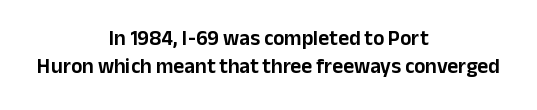
The image shows 21 px text type, upright; set centered, normal line spacing (1.35x), normal letter spacing, not underlined.
